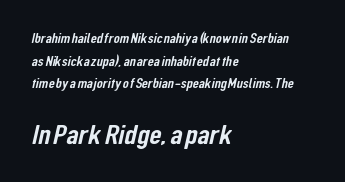
Q: Is the typeface a serif or a sans-serif typeface? A: Sans-serif.
Q: Is the text underlined? A: No.
Q: How is the paragraph aligned? A: Left-aligned.
Q: Is the spacing between letters normal or unusually wide? A: Normal.
Q: Is the spacing between lines tight, normal or loose? A: Normal.
Q: Which block of text is set in a larger size, the first (top) or the second (bottom)? A: The second (bottom) one.
Q: Width (condensed, normal, or wide)? A: Condensed.
Q: Stroke contrast? A: Low.
Q: x-height? A: Medium.
Q: Monospaced? A: No.
